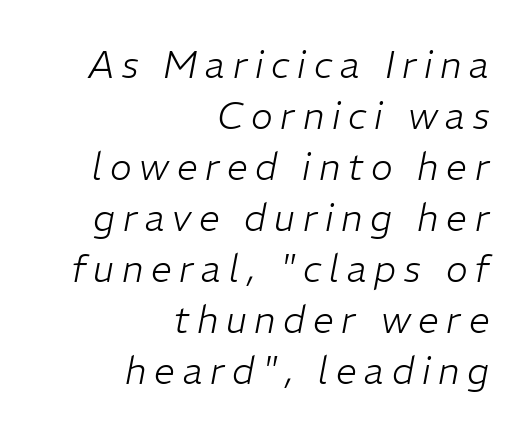
The paragraph has a hard right edge and a soft left edge. Lines of text with bare space underneath. Characters are canted at an angle relative to the baseline's perpendicular. Stems and bowls with no extra thickness — not bold. Spacing between characters has been opened up far beyond the box default.
